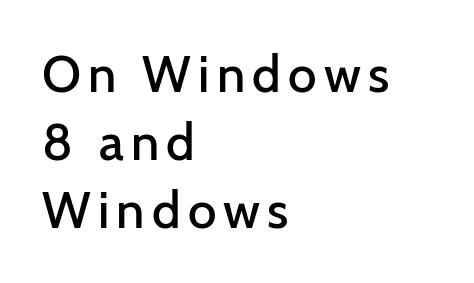
Q: Is the text bold? A: Semi-bold.
Q: Is the text italic (slanted)? A: No, it is upright.
Q: Is the typeface a serif or a sans-serif typeface? A: Sans-serif.
Q: Is the text underlined? A: No.
Q: How is the paragraph aligned? A: Left-aligned.
Q: Is the spacing between lines tight, normal or loose? A: Normal.
Q: Width (condensed, normal, or wide)? A: Normal.
Q: Stroke contrast? A: Low.
Q: x-height? A: Medium.
Q: Monospaced? A: No.
